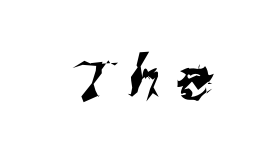
Q: Is the typeface a serif or a sans-serif typeface? A: Sans-serif.
Q: Is the text underlined? A: No.
Q: Is the spacing between letters normal or unusually wide? A: Unusually wide.
Q: Width (condensed, normal, or wide)? A: Normal.
Q: Stroke contrast? A: Medium.
Q: x-height? A: Medium.
Q: Monospaced? A: No.
